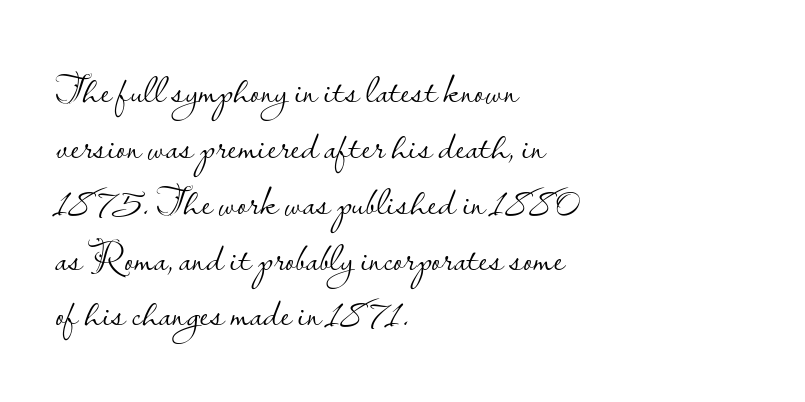
The image shows 42 px light sans-serif type; set left-aligned, normal line spacing (1.33x), normal letter spacing, not underlined; low stroke contrast and a small x-height.
